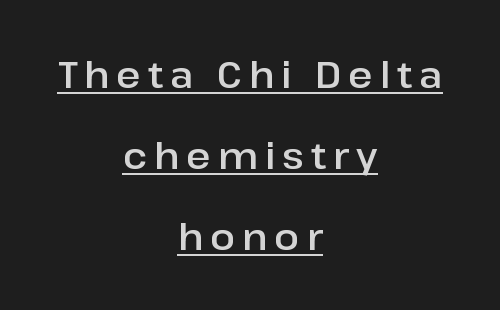
{"serif": "no", "italic": "no", "width": "normal", "stroke_contrast": "low", "x_height": "medium", "monospaced": "no", "underline": "yes", "align": "center", "line_spacing": "loose", "line_spacing_ratio": 2.19, "glyph_px": 37}
